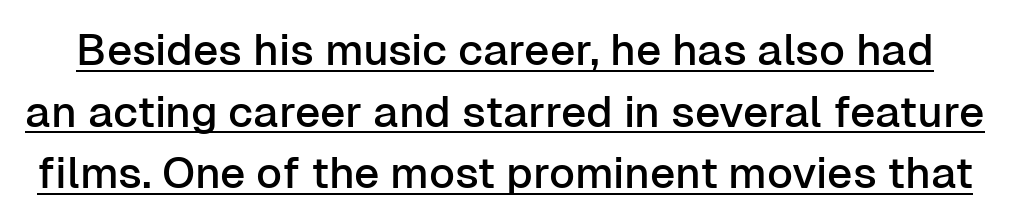
You can tell it's not italic because the verticals are truly vertical. Classification — sans serif. Short note: letters normally spaced. A normal amount of white space separates one row of letters from the next. Quick note: underline on.
